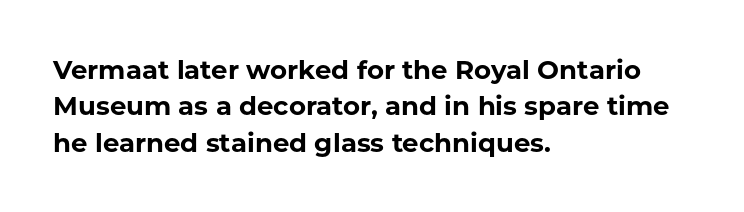
Characters remain perfectly vertical along every line. The passage is arranged the way most books set body copy — flush left. These lines sit exactly where default settings would place them. Nobody touched the tracking dial on this one. Descender tails drop into unmarked territory. Is the type bold? Yes — the strokes are clearly thick and heavy.
